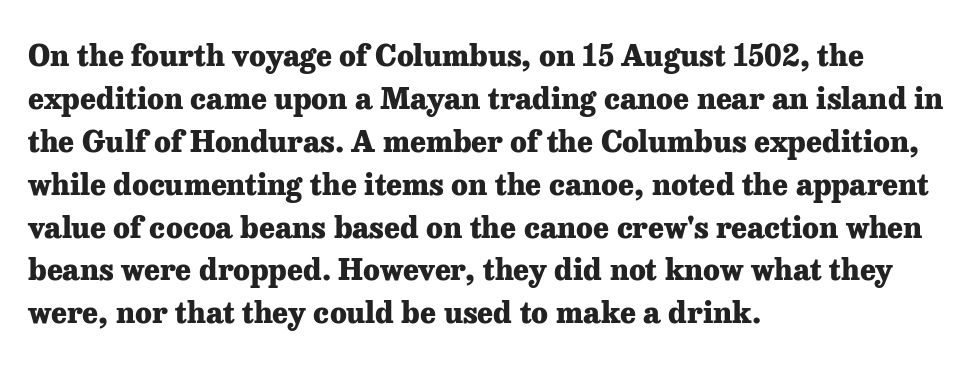
Q: Is the text bold? A: Yes.
Q: Is the text italic (slanted)? A: No, it is upright.
Q: Is the typeface a serif or a sans-serif typeface? A: Serif.
Q: Is the text underlined? A: No.
Q: How is the paragraph aligned? A: Left-aligned.
Q: Is the spacing between letters normal or unusually wide? A: Normal.
Q: Is the spacing between lines tight, normal or loose? A: Normal.
Q: Width (condensed, normal, or wide)? A: Normal.
Q: Stroke contrast? A: Low.
Q: x-height? A: Medium.
Q: Monospaced? A: No.
